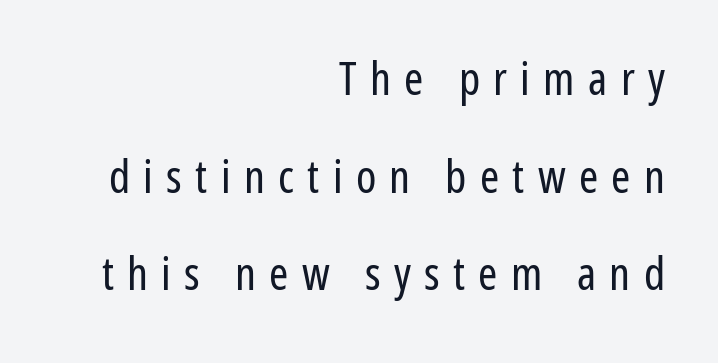
The image shows 46 px regular-weight, condensed sans-serif type, upright; set right-aligned, loose line spacing (2.12x), unusually wide letter spacing (+0.29 em), not underlined; low stroke contrast and a medium x-height.
